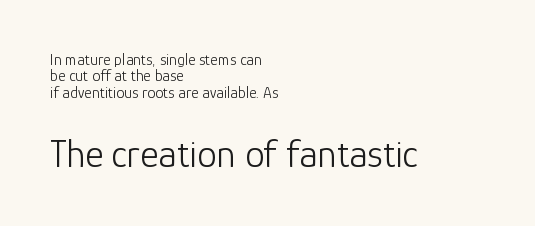
The letters carry no serifs — their stems end cleanly without finishing strokes. One-word summary of the alignment: left. Honestly, there is no underline to notice here at all. You could not count columns in this text — the font is proportionally spaced. This block would grow much taller if given ordinary leading; it's compressed now. The gaps between neighbouring characters are ordinary and unremarkable.
